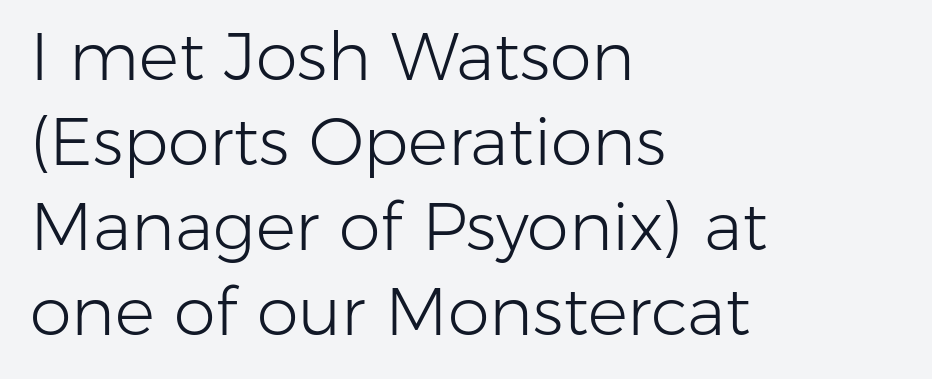
No extra tracking has been applied to these lines. Alignment: flush left. This is sans-serif lettering, the kind often seen on screens and signage. When letters stand straight like this, we call the style roman or upright. No extra ink here — the face is not bold.
